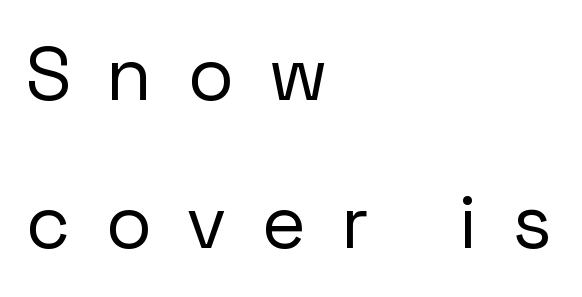
Do the characters align in a grid? No, the font is proportional. Reading down the block, your eye returns to a fixed left position each line. Each new line begins a long way beneath the previous one. The rendering shows plain stroke endings on the letterforms — a sans-serif design.
